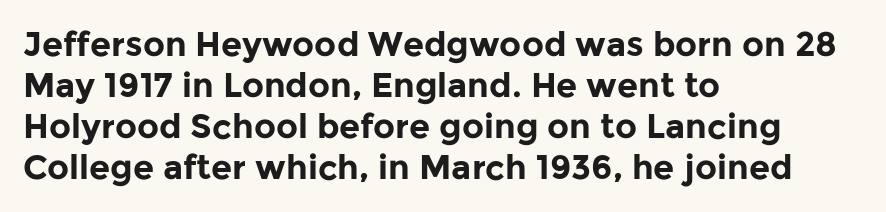
The image shows 34 px bold sans-serif type, upright; set left-aligned, line spacing 1.21x, normal letter spacing, not underlined; low stroke contrast and a medium x-height.
